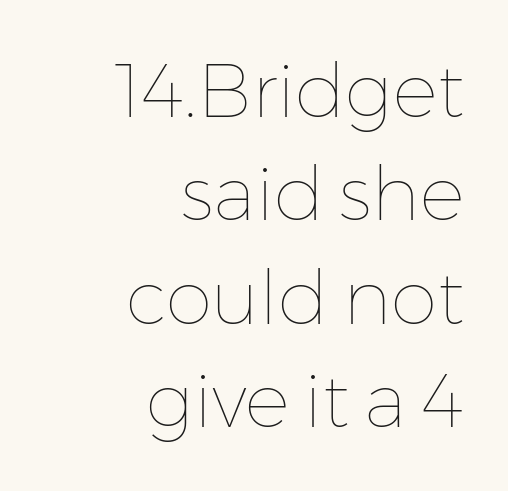
{"italic": "no", "bold": "no", "weight": "thin", "width": "normal", "stroke_contrast": "low", "x_height": "medium", "monospaced": "no", "underline": "no", "align": "right", "line_spacing": "normal", "line_spacing_ratio": 1.38, "letter_spacing": "normal", "letter_spacing_em": 0.0, "glyph_px": 75}
